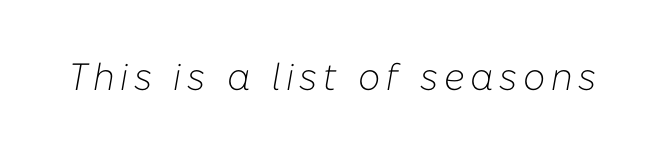
{"italic": "yes", "lean": "right", "slant_degrees": 10, "bold": "no", "weight": "light", "width": "normal", "stroke_contrast": "low", "x_height": "medium", "monospaced": "no", "underline": "no", "glyph_px": 38}
